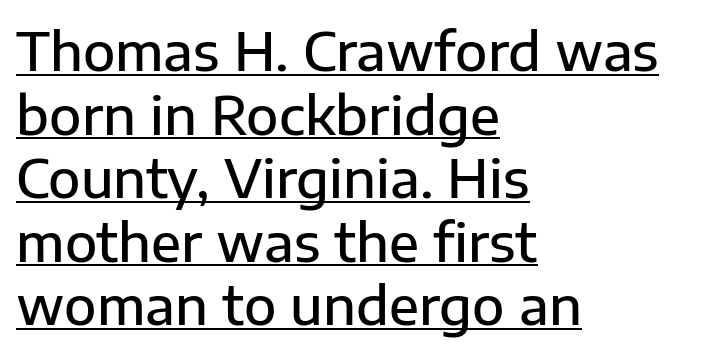
Q: Is the text bold? A: Semi-bold.
Q: Is the text italic (slanted)? A: No, it is upright.
Q: Is the typeface a serif or a sans-serif typeface? A: Sans-serif.
Q: Is the text underlined? A: Yes.
Q: How is the paragraph aligned? A: Left-aligned.
Q: Is the spacing between letters normal or unusually wide? A: Normal.
Q: Width (condensed, normal, or wide)? A: Normal.
Q: Stroke contrast? A: Low.
Q: x-height? A: Medium.
Q: Monospaced? A: No.
